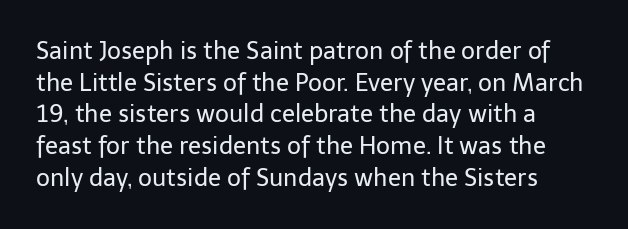
Q: Is the text bold? A: No.
Q: Is the text italic (slanted)? A: No, it is upright.
Q: Is the text underlined? A: No.
Q: How is the paragraph aligned? A: Left-aligned.
Q: Is the spacing between letters normal or unusually wide? A: Normal.
Q: Is the spacing between lines tight, normal or loose? A: Normal.
